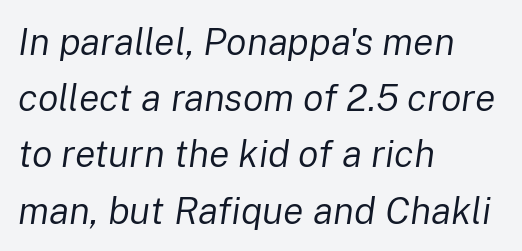
Typeset ragged right — the left edge is the straight one. This sample has the flowing, uneven cadence of proportional lettering. When letters slant like this, we call the style italic. These lines sit exactly where default settings would place them. Letters rest on an invisible, unmarked baseline.
